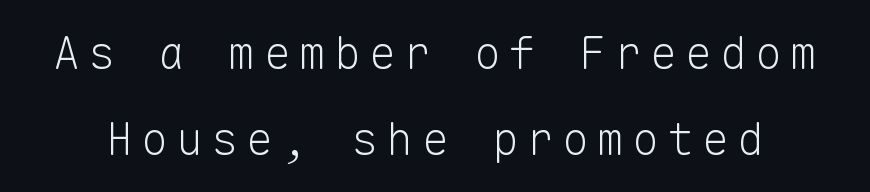
The image shows 45 px light sans-serif type, upright, monospaced; set loose line spacing (1.91x), not underlined; low stroke contrast and a medium x-height.
